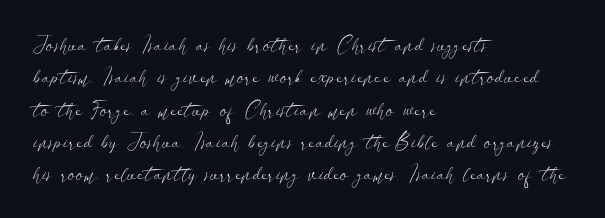
The image shows 21 px text type; set left-aligned, normal line spacing (1.54x), normal letter spacing, not underlined.
